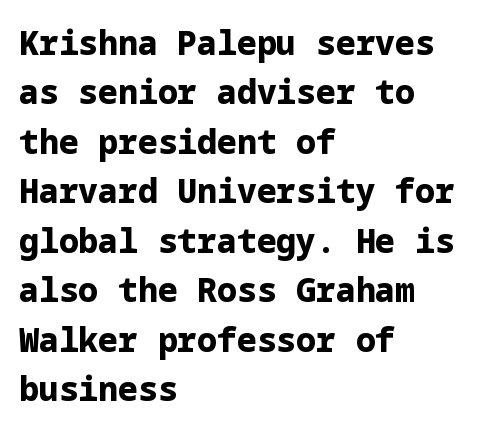
{"serif": "no", "italic": "no", "bold": "yes", "weight": "bold", "width": "normal", "stroke_contrast": "low", "x_height": "medium", "underline": "no", "align": "left", "line_spacing": "normal", "line_spacing_ratio": 1.5, "letter_spacing": "normal", "letter_spacing_em": 0.0, "glyph_px": 33}
